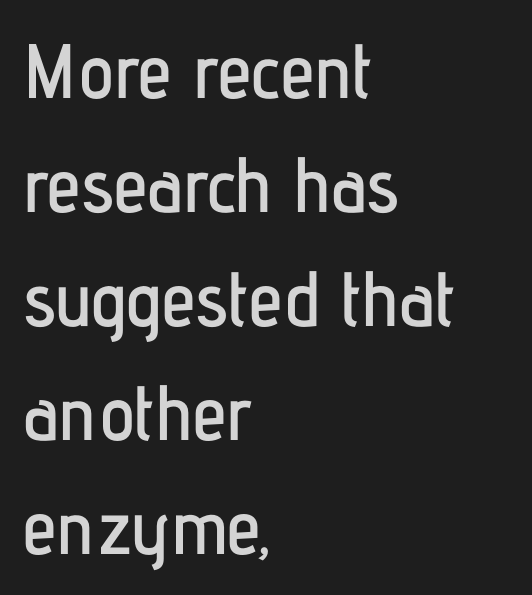
{"serif": "no", "italic": "no", "width": "condensed", "stroke_contrast": "low", "x_height": "medium", "monospaced": "no", "underline": "no", "align": "left", "line_spacing": "normal", "line_spacing_ratio": 1.48, "letter_spacing": "normal", "letter_spacing_em": 0.0, "glyph_px": 77}
